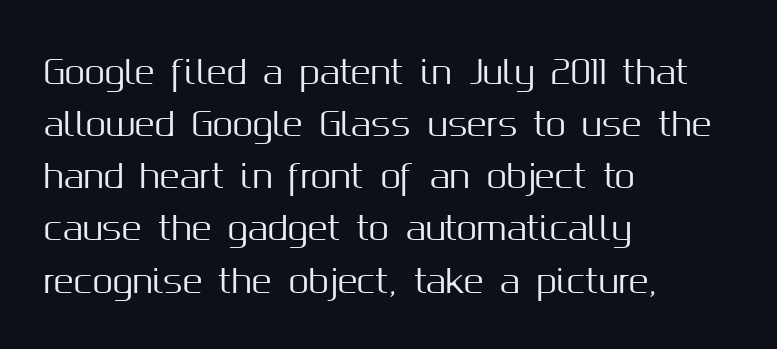
{"serif": "no", "italic": "no", "width": "normal", "stroke_contrast": "medium", "x_height": "medium", "monospaced": "no", "underline": "no", "align": "left", "line_spacing": "normal", "line_spacing_ratio": 1.58, "letter_spacing": "normal", "letter_spacing_em": 0.0, "glyph_px": 33}
